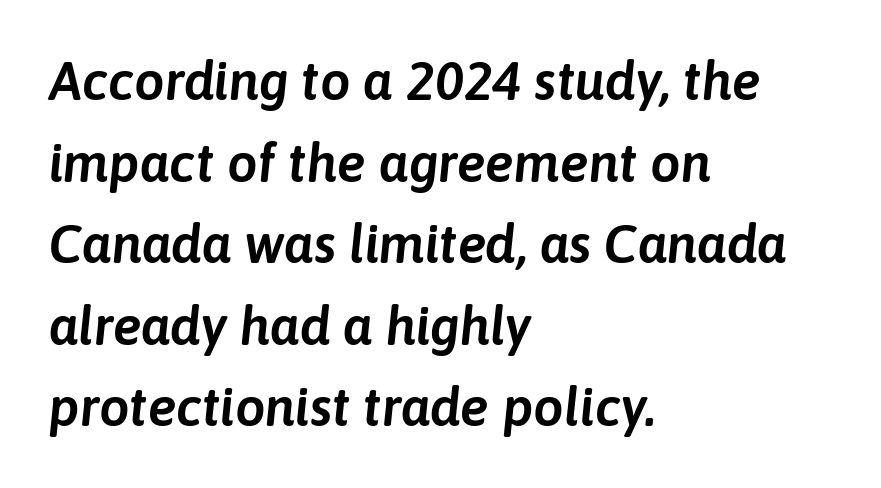
Q: Is the text italic (slanted)? A: Yes, it leans right by about 6 degrees.
Q: Is the text underlined? A: No.
Q: How is the paragraph aligned? A: Left-aligned.
Q: Is the spacing between letters normal or unusually wide? A: Normal.
Q: Is the spacing between lines tight, normal or loose? A: Normal.
Q: Width (condensed, normal, or wide)? A: Normal.
Q: Stroke contrast? A: Low.
Q: x-height? A: Medium.
Q: Monospaced? A: No.
